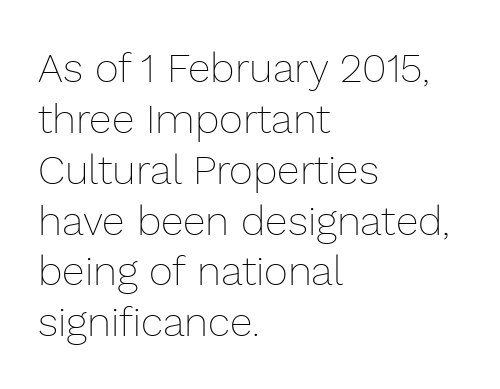
{"italic": "no", "bold": "no", "weight": "thin", "width": "normal", "stroke_contrast": "low", "x_height": "medium", "monospaced": "no", "underline": "no", "align": "left", "line_spacing_ratio": 1.24, "letter_spacing": "normal", "letter_spacing_em": 0.0, "glyph_px": 41}
